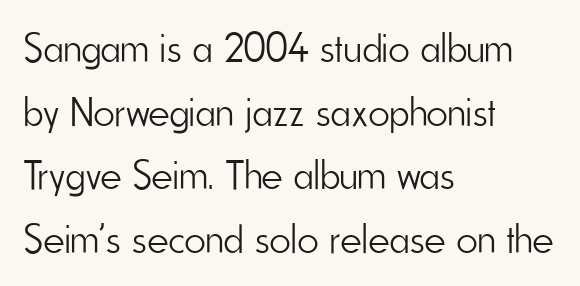
Are there feet on the stems? There aren't — it's a sans. Rows of type keep a routine distance in the vertical direction. The typesetter chose a ragged-right arrangement here. This is roman type, the default non-slanted kind.
